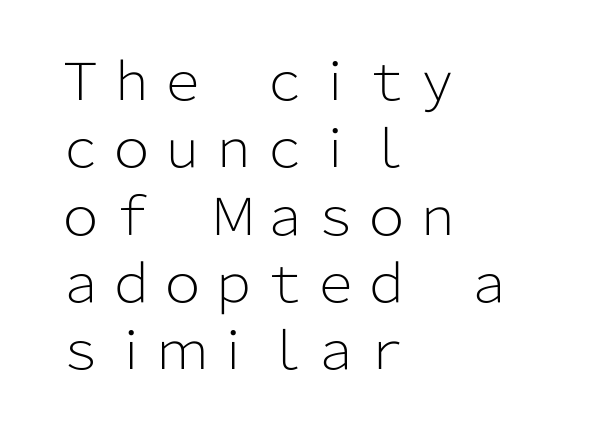
The rendering uses natural spacing where letterforms have individual widths. Decoration check: the copy has no underline. Every stem runs plumb, perpendicular to the baseline. In terms of letterspacing, this is plain default setting. Regarding serifs, this sample does without them. Honestly, the row spacing looks completely unremarkable.
